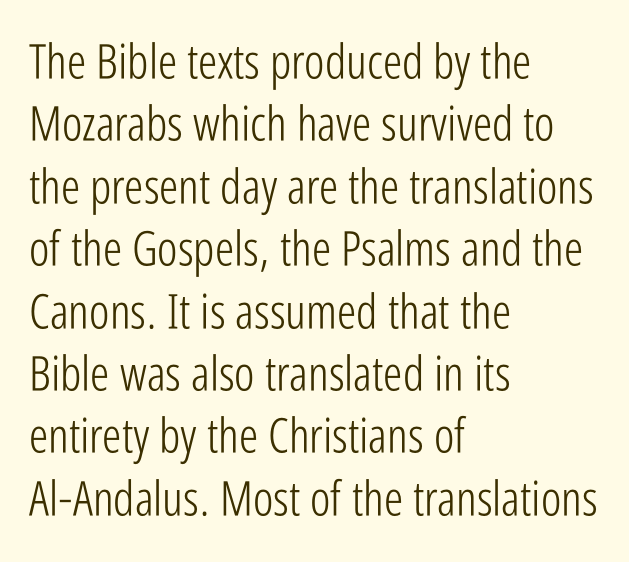
Vertical strokes here are truly vertical. Rows of type keep a routine distance in the vertical direction. Proportional: the letters do not fall into vertical columns. This rendering features lettering with no underline. This sample uses a sans-serif face. This rendering uses left alignment, leaving the right contour irregular.
